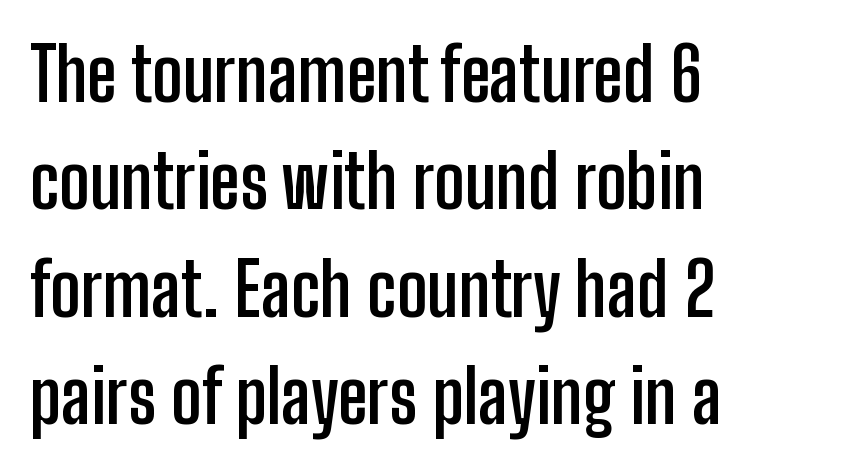
{"serif": "no", "italic": "no", "bold": "yes", "weight": "semibold", "width": "condensed", "stroke_contrast": "low", "x_height": "medium", "monospaced": "no", "underline": "no", "align": "left", "line_spacing": "normal", "line_spacing_ratio": 1.47, "letter_spacing": "normal", "letter_spacing_em": 0.0, "glyph_px": 73}
